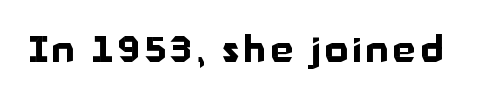
{"serif": "no", "italic": "no", "bold": "yes", "weight": "bold", "width": "normal", "stroke_contrast": "low", "x_height": "medium", "monospaced": "no", "underline": "no", "glyph_px": 36}
